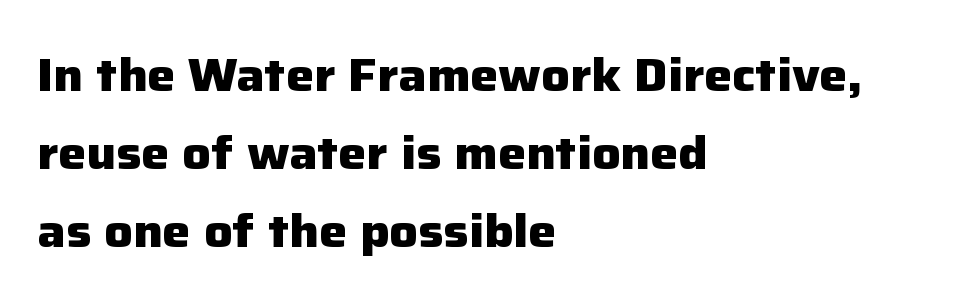
Q: Is the text bold? A: Yes.
Q: Is the text italic (slanted)? A: No, it is upright.
Q: Is the typeface a serif or a sans-serif typeface? A: Sans-serif.
Q: Is the text underlined? A: No.
Q: How is the paragraph aligned? A: Left-aligned.
Q: Is the spacing between letters normal or unusually wide? A: Normal.
Q: Is the spacing between lines tight, normal or loose? A: Normal.
Q: Width (condensed, normal, or wide)? A: Normal.
Q: Stroke contrast? A: Low.
Q: x-height? A: Medium.
Q: Monospaced? A: No.
